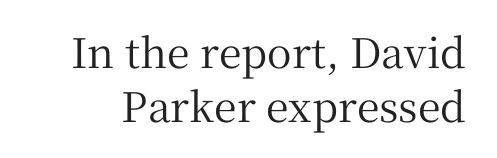
Q: Is the text italic (slanted)? A: No, it is upright.
Q: Is the typeface a serif or a sans-serif typeface? A: Serif.
Q: Is the text underlined? A: No.
Q: Is the spacing between letters normal or unusually wide? A: Normal.
Q: Is the spacing between lines tight, normal or loose? A: Normal.
Q: Width (condensed, normal, or wide)? A: Normal.
Q: Stroke contrast? A: Medium.
Q: x-height? A: Medium.
Q: Monospaced? A: No.
